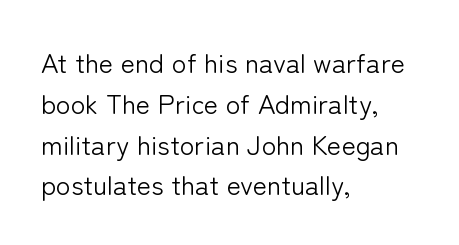
The image shows 27 px text type, upright; set left-aligned, normal line spacing (1.51x), normal letter spacing, not underlined.
